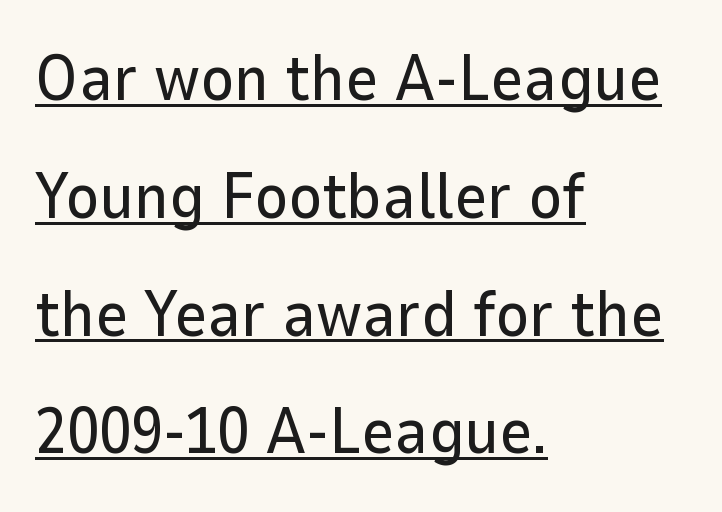
{"serif": "no", "italic": "no", "width": "normal", "stroke_contrast": "low", "x_height": "medium", "monospaced": "no", "underline": "yes", "align": "left", "line_spacing_ratio": 1.84, "letter_spacing": "normal", "letter_spacing_em": 0.0, "glyph_px": 64}
